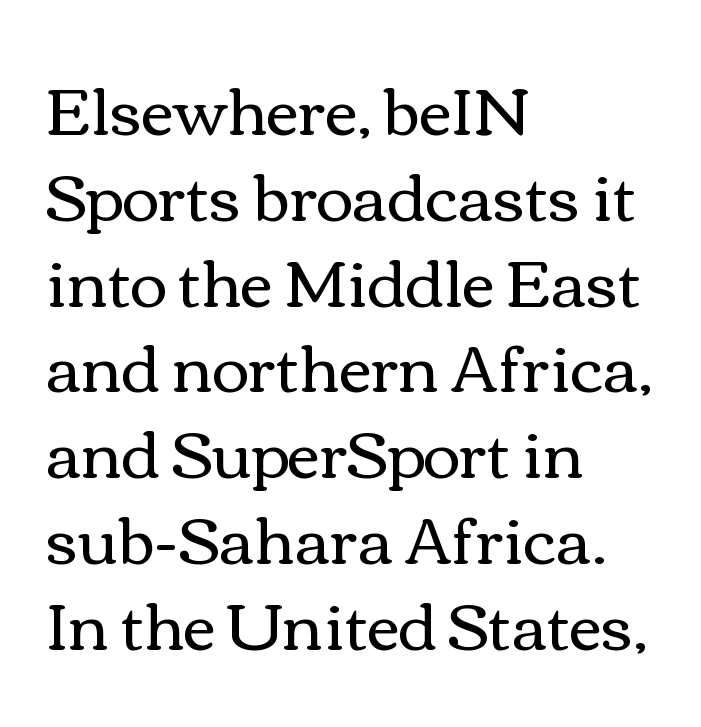
Is this a fixed-width face? No — the glyphs have proportional, varying widths. A light-to-regular cut is what we see here. Descenders hang freely into open space. Tall strokes in this sample are plumb rather than angled. Layout note: lines flush left. If you measured baseline to baseline, you'd find a middling distance.
